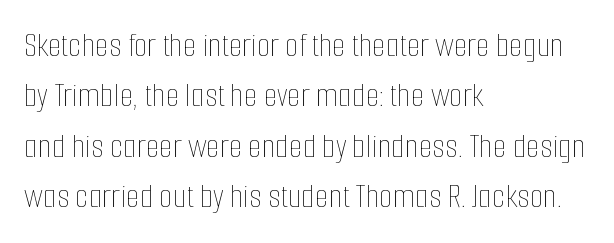
Interline gaps are of average width in this sample. Every character sits straight up, as roman type does. If you drew a ruler down the left edge, every line would touch it. The baseline area is clear.
